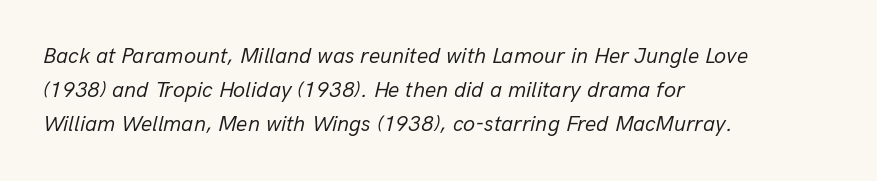
{"italic": "yes", "lean": "right", "slant_degrees": 13, "bold": "no", "underline": "no", "align": "left", "line_spacing": "normal", "line_spacing_ratio": 1.54, "letter_spacing": "normal", "letter_spacing_em": 0.0, "glyph_px": 22}
